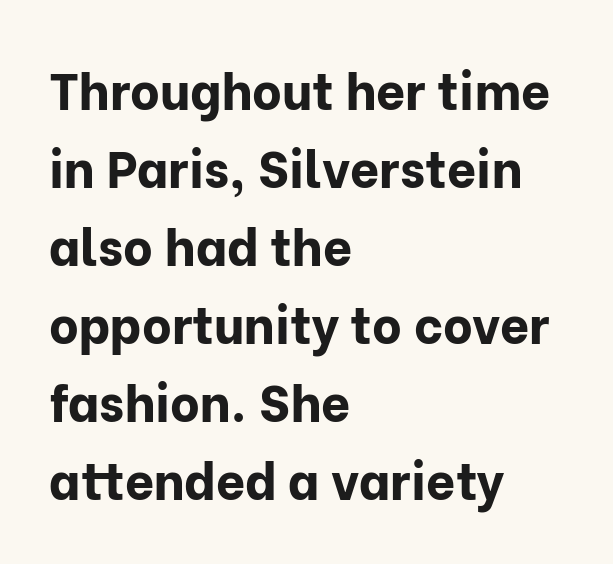
The image shows 51 px bold sans-serif type, upright; set left-aligned, normal line spacing (1.53x), normal letter spacing, not underlined; low stroke contrast and a medium x-height.
